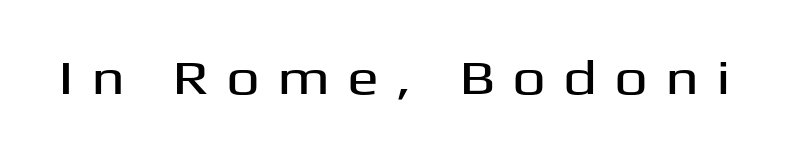
The image shows 48 px wide sans-serif type, upright; set unusually wide letter spacing (+0.35 em), not underlined; medium stroke contrast and a medium x-height.
